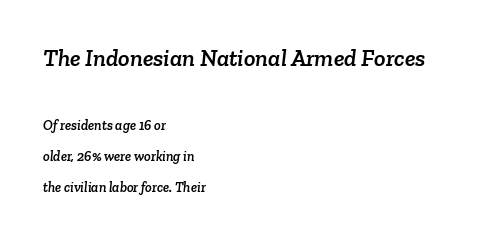
The image shows 24 px text type; set left-aligned, loose line spacing (2.23x), normal letter spacing, not underlined; the first (top) block is 1.71x larger.
